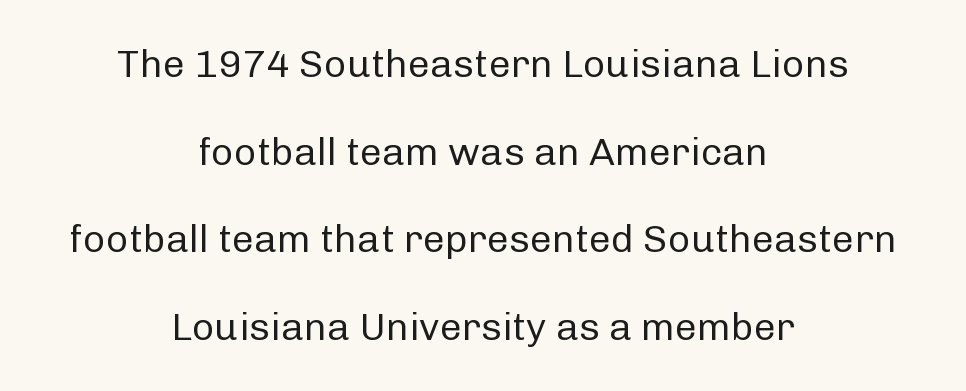
{"serif": "no", "italic": "no", "bold": "no", "weight": "regular", "width": "normal", "stroke_contrast": "low", "x_height": "medium", "monospaced": "no", "underline": "no", "align": "center", "line_spacing": "loose", "line_spacing_ratio": 2.25, "letter_spacing": "normal", "letter_spacing_em": 0.0, "glyph_px": 39}
